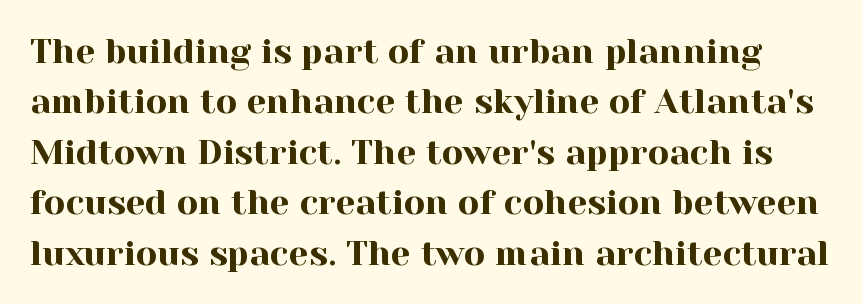
Q: Is the text italic (slanted)? A: No, it is upright.
Q: Is the typeface a serif or a sans-serif typeface? A: Serif.
Q: Is the text underlined? A: No.
Q: Is the spacing between letters normal or unusually wide? A: Normal.
Q: Is the spacing between lines tight, normal or loose? A: Normal.
Q: Width (condensed, normal, or wide)? A: Normal.
Q: x-height? A: Medium.
Q: Monospaced? A: No.
